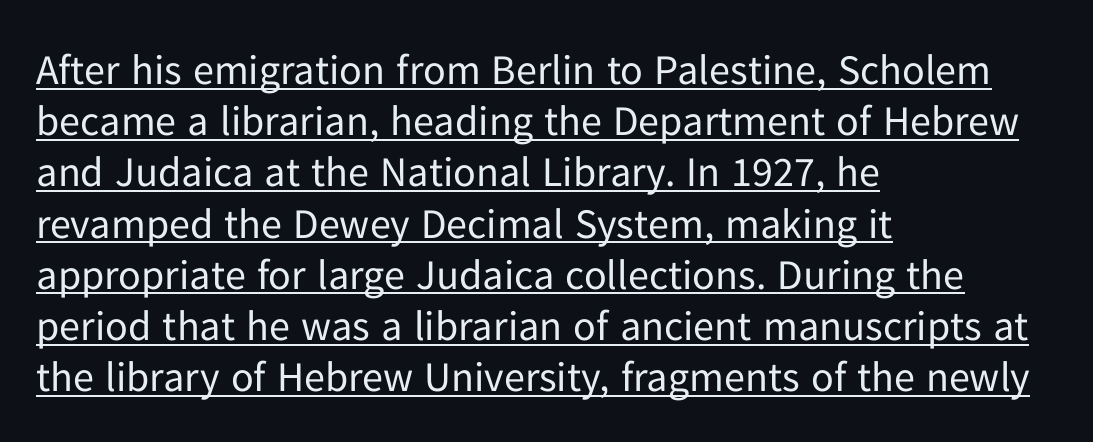
The image shows 42 px regular-weight sans-serif type, upright; set left-aligned, line spacing 1.22x, normal letter spacing, underlined; low stroke contrast and a medium x-height.
